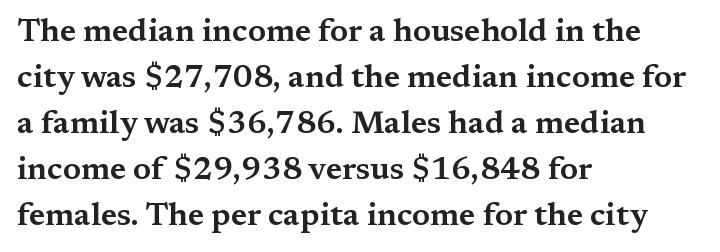
{"serif": "yes", "italic": "no", "width": "wide", "stroke_contrast": "medium", "x_height": "medium", "monospaced": "no", "underline": "no", "align": "left", "line_spacing": "normal", "line_spacing_ratio": 1.44, "letter_spacing": "normal", "letter_spacing_em": 0.0, "glyph_px": 32}
